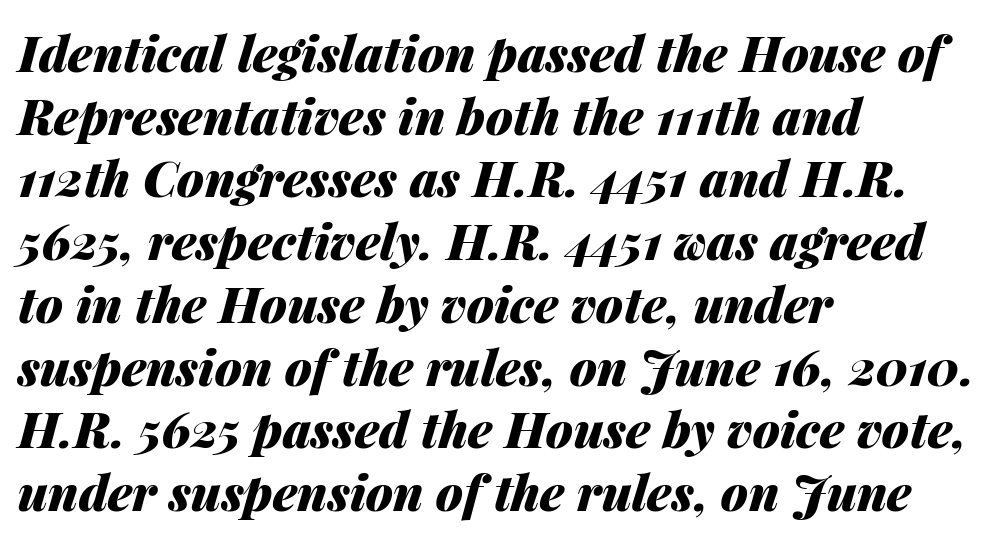
{"italic": "yes", "lean": "right", "slant_degrees": 14, "bold": "yes", "weight": "heavy", "width": "normal", "stroke_contrast": "medium", "x_height": "medium", "monospaced": "no", "underline": "no", "align": "left", "line_spacing": "normal", "line_spacing_ratio": 1.28, "letter_spacing": "normal", "letter_spacing_em": 0.0, "glyph_px": 49}
